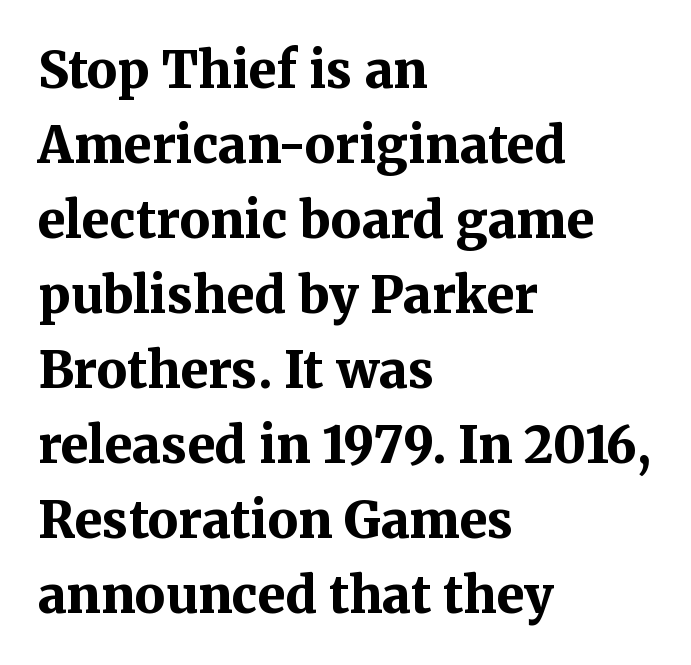
The image shows 50 px bold serif type, upright; set left-aligned, normal line spacing (1.5x), normal letter spacing, not underlined; medium stroke contrast and a medium x-height.
